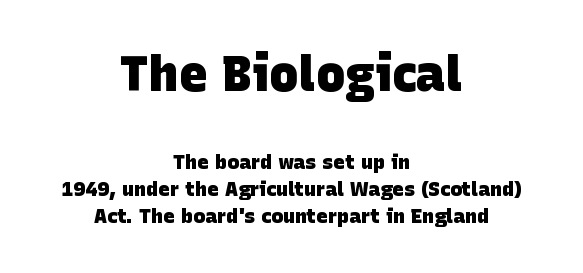
Q: Is the text bold? A: Yes.
Q: Is the typeface a serif or a sans-serif typeface? A: Sans-serif.
Q: Is the text underlined? A: No.
Q: How is the paragraph aligned? A: Centered.
Q: Is the spacing between letters normal or unusually wide? A: Normal.
Q: Is the spacing between lines tight, normal or loose? A: Normal.
Q: Which block of text is set in a larger size, the first (top) or the second (bottom)? A: The first (top) one.
Q: Width (condensed, normal, or wide)? A: Normal.
Q: Stroke contrast? A: Low.
Q: x-height? A: Large.
Q: Monospaced? A: No.
